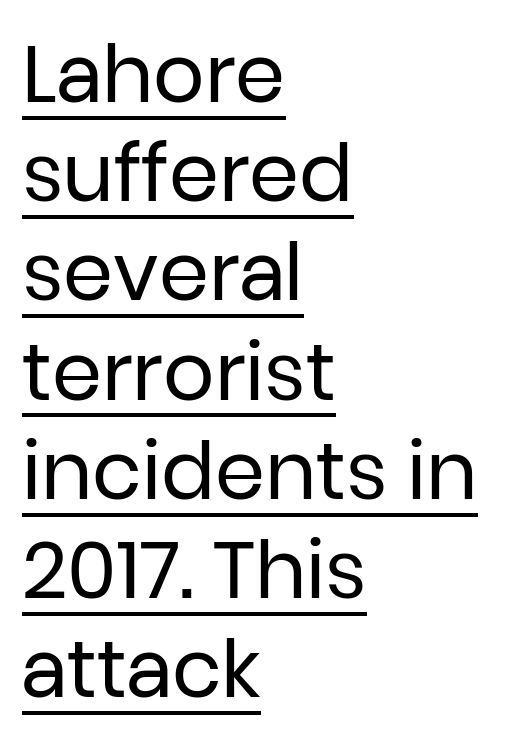
{"serif": "no", "italic": "no", "bold": "no", "weight": "regular", "width": "normal", "stroke_contrast": "low", "x_height": "medium", "monospaced": "no", "underline": "yes", "align": "left", "line_spacing_ratio": 1.24, "letter_spacing": "normal", "letter_spacing_em": 0.0, "glyph_px": 80}
